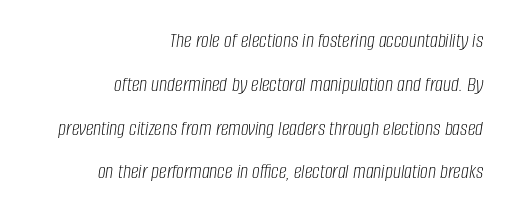
This reads as an unemphasized weight, regular at the heaviest. Compared with ordinary roman type, these characters are visibly tilted. The rendering uses a large line-height, opening up the rows. Clear beneath every line of the passage. The text block is weighted toward the right margin, trailing off unevenly leftward.
